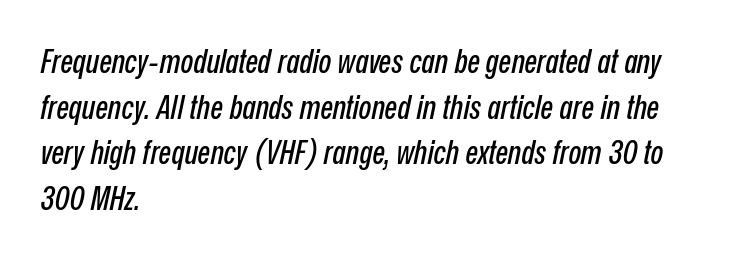
The passage shown is typed in a proportional face where columns would drift. This sample keeps an unexceptional amount of space between lines. Glyph-to-glyph distance matches everyday printed text. This rendering uses left alignment, leaving the right contour irregular. The face used here has a pronounced slope to its letters.
